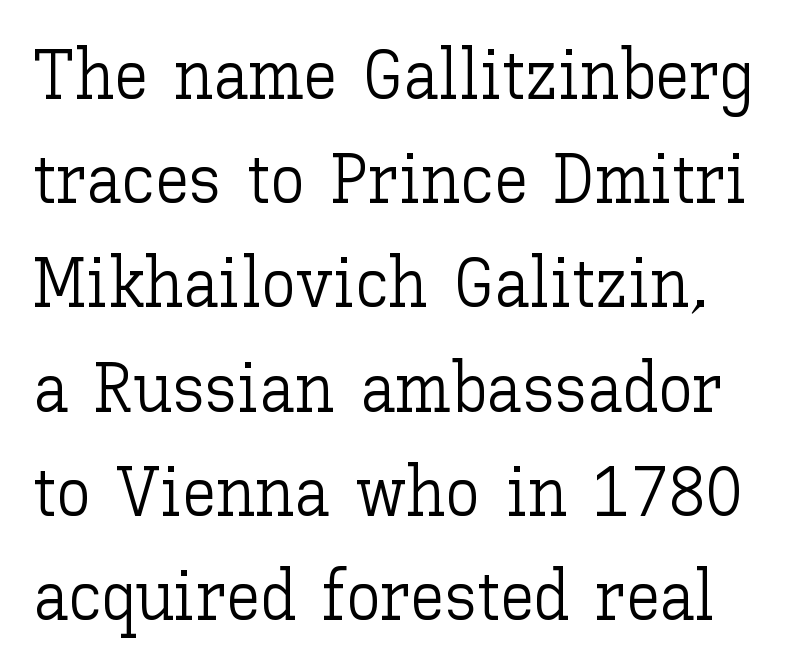
Q: Is the text bold? A: No.
Q: Is the text italic (slanted)? A: No, it is upright.
Q: Is the text underlined? A: No.
Q: Is the spacing between letters normal or unusually wide? A: Normal.
Q: Is the spacing between lines tight, normal or loose? A: Normal.
Q: Width (condensed, normal, or wide)? A: Normal.
Q: Stroke contrast? A: Low.
Q: x-height? A: Medium.
Q: Monospaced? A: No.
